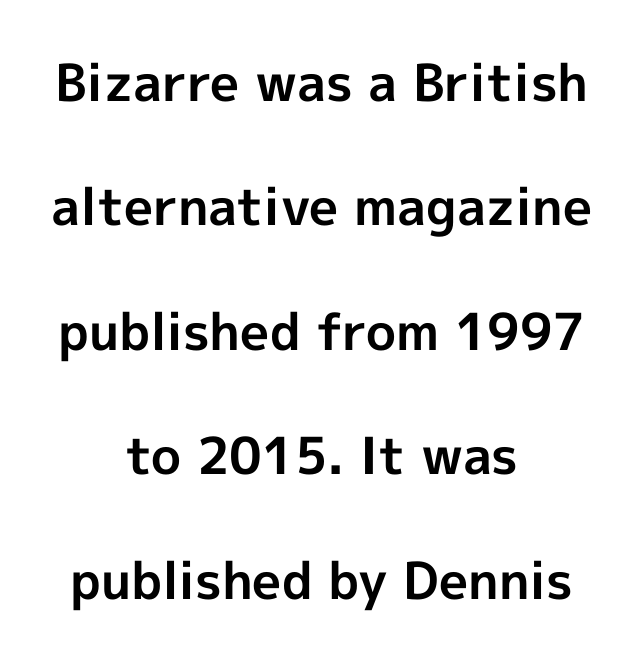
Regarding serifs, this sample does without them. Quick note: underline off. Varying glyph widths throughout — classic text-font behaviour. The horizontal fit of the characters is conventional and even. Strokes here are thick enough to call this a true bold. The rag falls on both sides of this text block equally.
